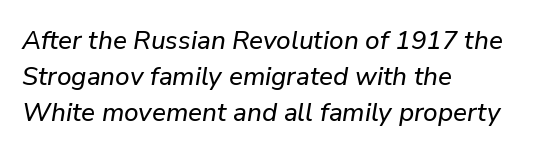
The image shows 26 px text type, italic (leaning right); set left-aligned, normal line spacing (1.38x), normal letter spacing, not underlined.
